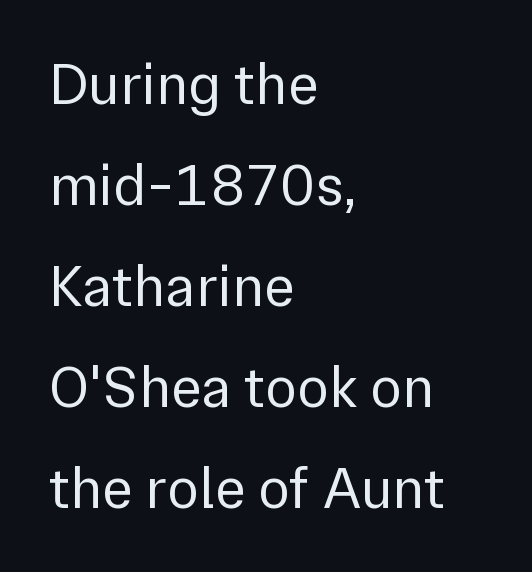
The image shows 59 px regular-weight sans-serif type, upright; set left-aligned, line spacing 1.71x, normal letter spacing, not underlined; a medium x-height.
